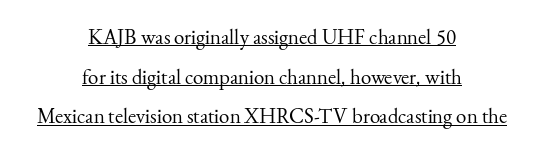
Line starts and ends both wander, symmetrically. Beneath each row of characters lies a ruled line. Tracking value appears to be zero — textbook default spacing. The weight would be labelled regular, book, light, or lighter still. Style check: upright.
